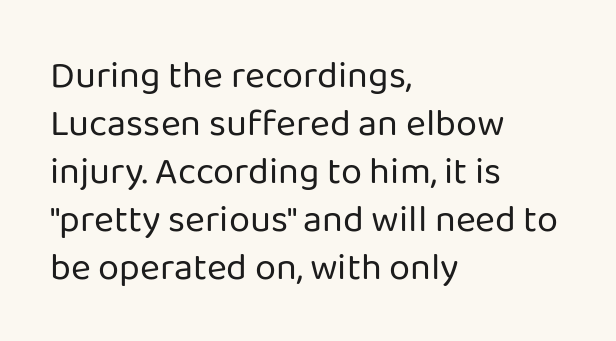
Q: Is the text bold? A: No.
Q: Is the text italic (slanted)? A: No, it is upright.
Q: Is the typeface a serif or a sans-serif typeface? A: Sans-serif.
Q: Is the text underlined? A: No.
Q: How is the paragraph aligned? A: Left-aligned.
Q: Is the spacing between letters normal or unusually wide? A: Normal.
Q: Is the spacing between lines tight, normal or loose? A: Normal.
Q: Width (condensed, normal, or wide)? A: Normal.
Q: Stroke contrast? A: Low.
Q: x-height? A: Medium.
Q: Monospaced? A: No.
